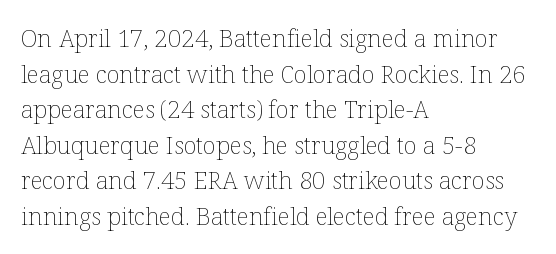
{"italic": "no", "bold": "no", "underline": "no", "align": "left", "line_spacing": "normal", "line_spacing_ratio": 1.48, "letter_spacing": "normal", "letter_spacing_em": 0.0, "glyph_px": 24}
